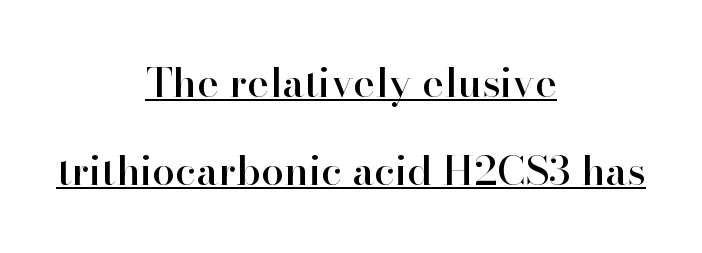
Q: Is the text italic (slanted)? A: No, it is upright.
Q: Is the typeface a serif or a sans-serif typeface? A: Serif.
Q: Is the text underlined? A: Yes.
Q: How is the paragraph aligned? A: Centered.
Q: Is the spacing between letters normal or unusually wide? A: Normal.
Q: Is the spacing between lines tight, normal or loose? A: Loose.
Q: Width (condensed, normal, or wide)? A: Normal.
Q: Stroke contrast? A: High.
Q: x-height? A: Small.
Q: Monospaced? A: No.
